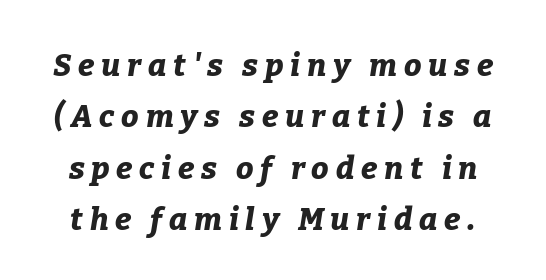
Underlining? Definitely not there. Set as a true bold cut, around the 700 mark. Between one letter and the next there's a generous, obvious gap. The lettering tilts uniformly, giving the passage an italic look. Varying glyph widths throughout — classic text-font behaviour. This block has exactly the height ordinary leading produces.
